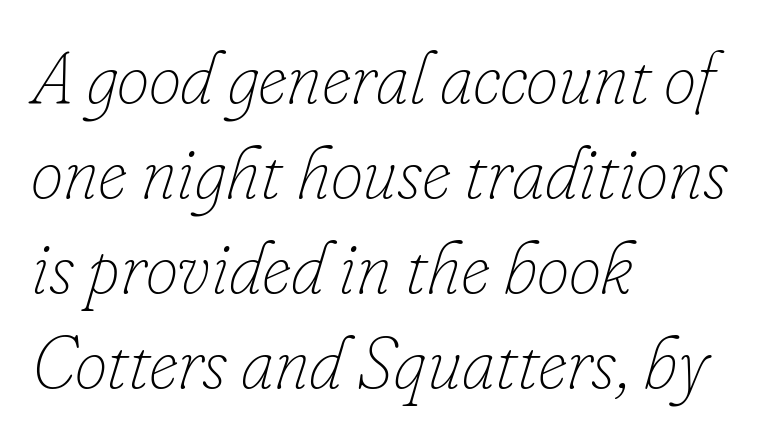
{"italic": "yes", "lean": "right", "slant_degrees": 16, "bold": "no", "weight": "thin", "width": "normal", "stroke_contrast": "low", "x_height": "small", "monospaced": "no", "underline": "no", "align": "left", "line_spacing": "normal", "line_spacing_ratio": 1.3, "letter_spacing": "normal", "letter_spacing_em": 0.0, "glyph_px": 73}
